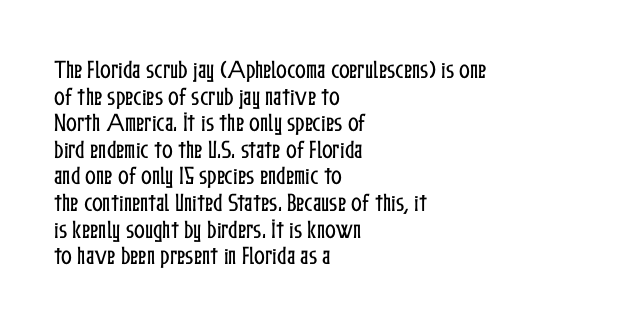
The image shows 20 px text type, upright; set left-aligned, normal line spacing (1.33x), normal letter spacing, not underlined.
